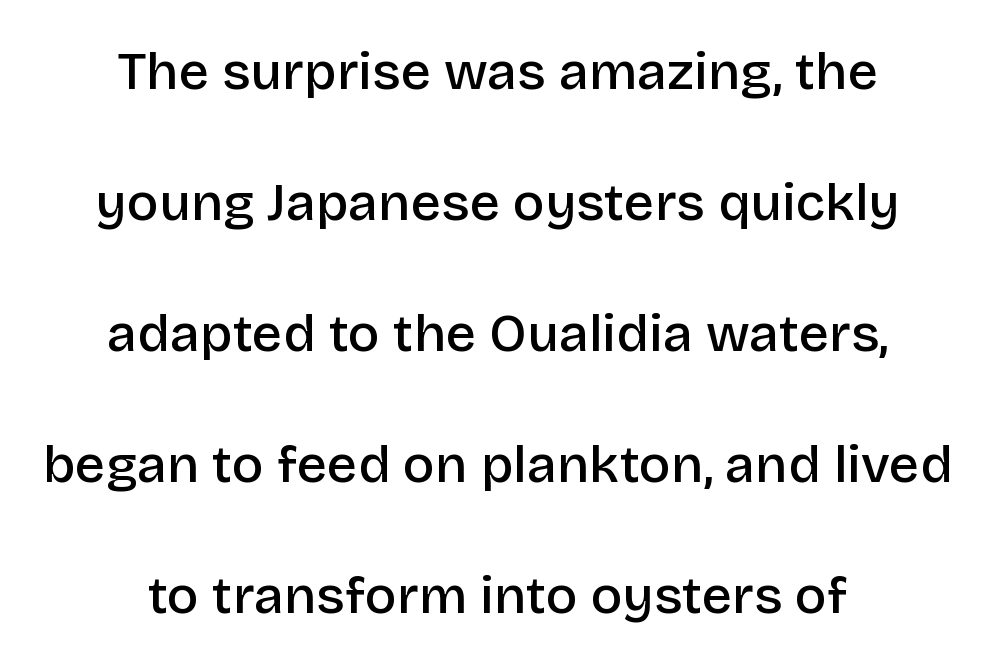
{"serif": "no", "italic": "no", "bold": "semi", "weight": "semibold", "width": "normal", "stroke_contrast": "low", "x_height": "large", "monospaced": "no", "underline": "no", "align": "center", "line_spacing": "loose", "line_spacing_ratio": 2.47, "letter_spacing": "normal", "letter_spacing_em": 0.0, "glyph_px": 53}
